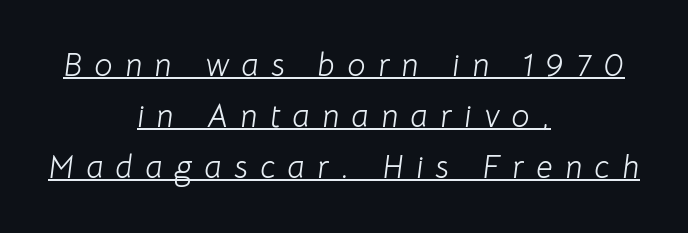
This block has exactly the height ordinary leading produces. Does the lettering tilt? It does — this is italic. The face used here appears with an underline applied. Stroke mass is kept to a normal reading level or below. A typesetter would call this proportional, since set widths differ per character. Look at the tracking — it's clearly loosened, letters drifting apart.
